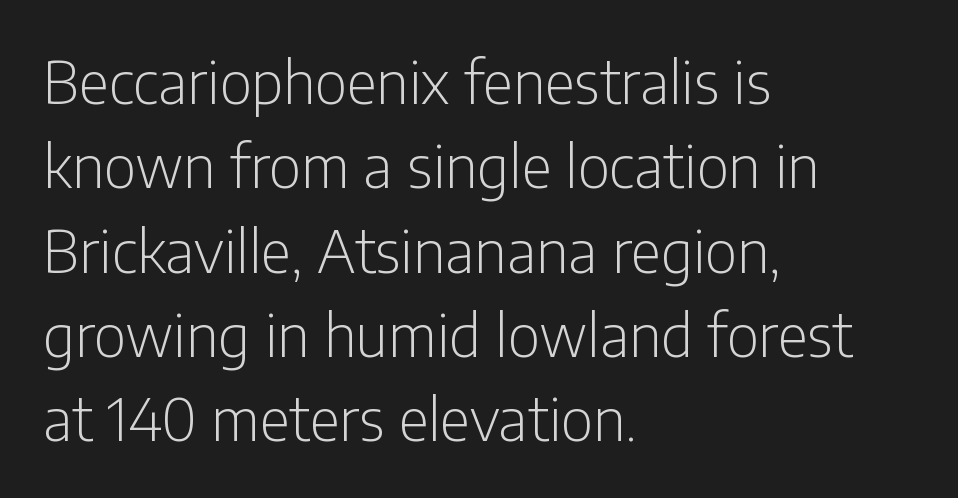
The image shows 59 px light, condensed sans-serif type, upright; set left-aligned, normal line spacing (1.43x), normal letter spacing, not underlined; low stroke contrast and a medium x-height.
